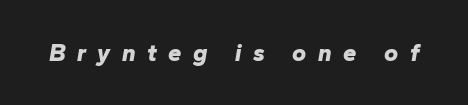
{"italic": "yes", "lean": "right", "slant_degrees": 10, "bold": "yes", "underline": "no", "letter_spacing": "wide", "letter_spacing_em": 0.47, "glyph_px": 24}
